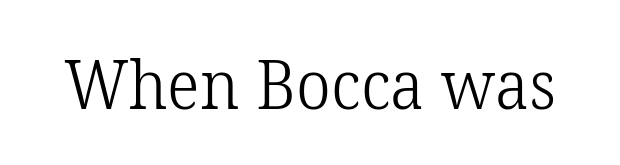
Q: Is the text bold? A: No.
Q: Is the text italic (slanted)? A: No, it is upright.
Q: Is the typeface a serif or a sans-serif typeface? A: Serif.
Q: Is the text underlined? A: No.
Q: Is the spacing between letters normal or unusually wide? A: Normal.
Q: Width (condensed, normal, or wide)? A: Normal.
Q: Stroke contrast? A: Low.
Q: x-height? A: Medium.
Q: Monospaced? A: No.
